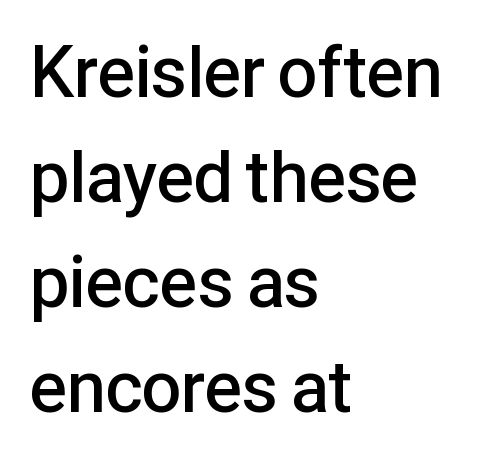
The image shows 71 px semibold sans-serif type, upright; set left-aligned, normal line spacing (1.48x), normal letter spacing, not underlined; low stroke contrast and a medium x-height.
